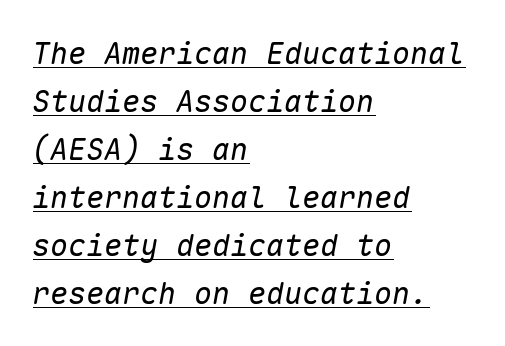
{"italic": "yes", "lean": "right", "slant_degrees": 10, "bold": "no", "weight": "regular", "width": "normal", "stroke_contrast": "low", "x_height": "medium", "monospaced": "yes", "underline": "yes", "align": "left", "line_spacing": "normal", "line_spacing_ratio": 1.6, "letter_spacing": "normal", "letter_spacing_em": 0.0, "glyph_px": 30}
